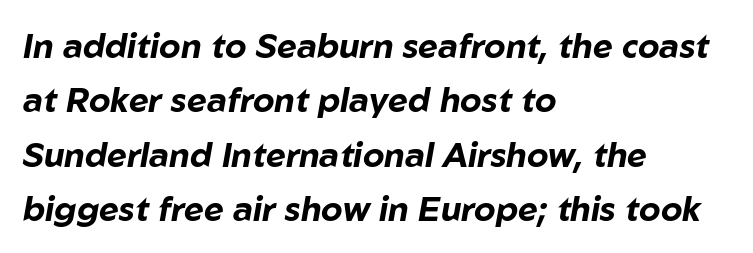
The block of text has a typical density, with ordinary space between rows. Horizontal alignment here is leftward, the default for most running prose. Its strokes are broad and dark, the hallmark of bold type. Plain, unruled lines of type. Spacing verdict: proportional, widths tailored to each character.
